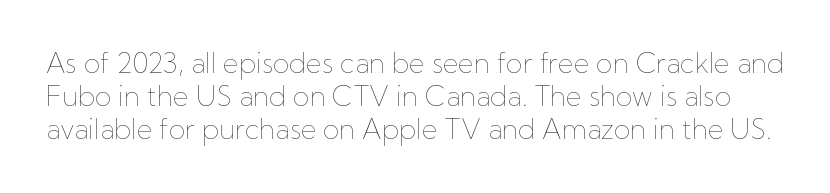
Q: Is the text bold? A: No.
Q: Is the text italic (slanted)? A: No, it is upright.
Q: Is the text underlined? A: No.
Q: Is the spacing between letters normal or unusually wide? A: Normal.
